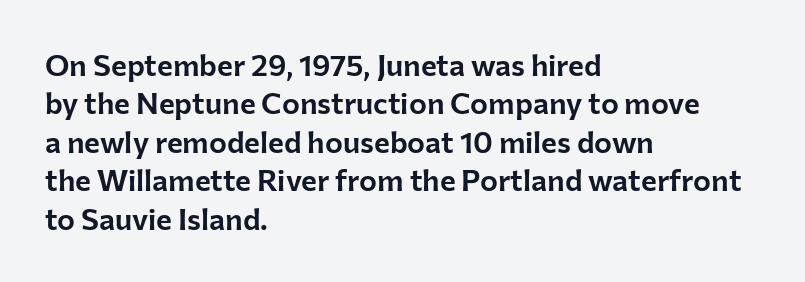
Proportional: the letters do not fall into vertical columns. Every character sits straight up, as roman type does. Quick note: interline space is typical. A typesetter would label this face a sans.
